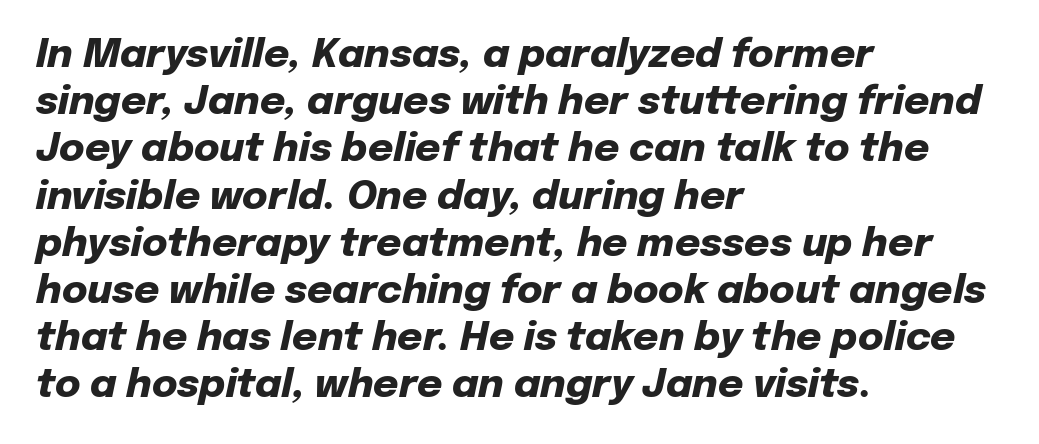
Emphasis by weight is at full strength: bold. Is the type slanted? Yes — the strokes lean at a clear angle. A clean baseline with only descenders dipping below it. Horizontally, the lines are justified to the leading edge only. The type is set solid horizontally, with unmodified tracking. Proportional: the letters do not fall into vertical columns.
